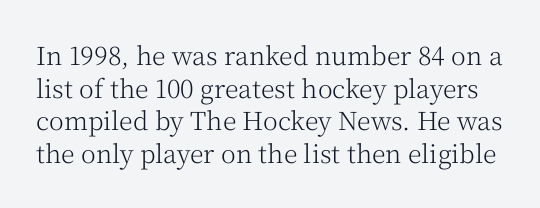
Q: Is the text bold? A: No.
Q: Is the text italic (slanted)? A: No, it is upright.
Q: Is the text underlined? A: No.
Q: Is the spacing between letters normal or unusually wide? A: Normal.
Q: Is the spacing between lines tight, normal or loose? A: Normal.
